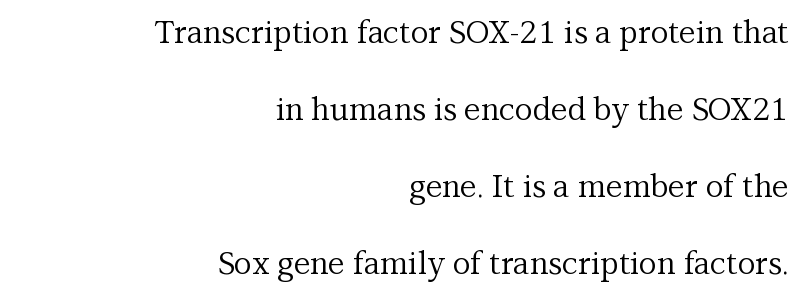
The image shows 31 px regular-weight serif type, upright; set right-aligned, loose line spacing (2.48x), normal letter spacing, not underlined; medium stroke contrast and a medium x-height.
